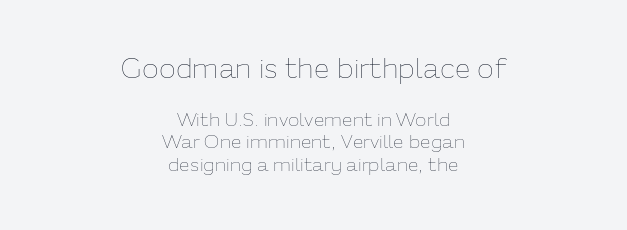
{"italic": "no", "bold": "no", "weight": "thin", "width": "normal", "stroke_contrast": "low", "x_height": "medium", "monospaced": "no", "underline": "no", "align": "center", "line_spacing_ratio": 1.17, "letter_spacing": "normal", "letter_spacing_em": 0.0, "larger_block": "first", "size_ratio": 1.47, "glyph_px": 28}
